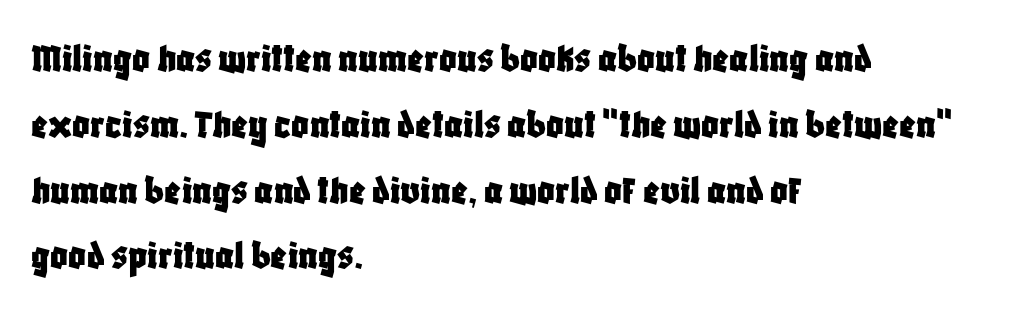
The image shows 43 px condensed sans-serif type, upright; set left-aligned, normal line spacing (1.53x), normal letter spacing, not underlined; low stroke contrast and a large x-height.
